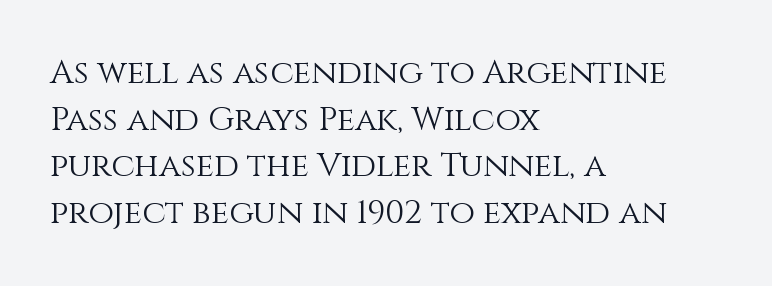
Tall strokes in this sample are plumb rather than angled. Stroke thickness stays within the range of a standard reading face or lighter. A typesetter would call this zero additional tracking. Think of a printed novel: that variable character pitch is what you see here. Letters rest on an invisible, unmarked baseline. Compared with a centered layout, this one pins lines to the left instead.
